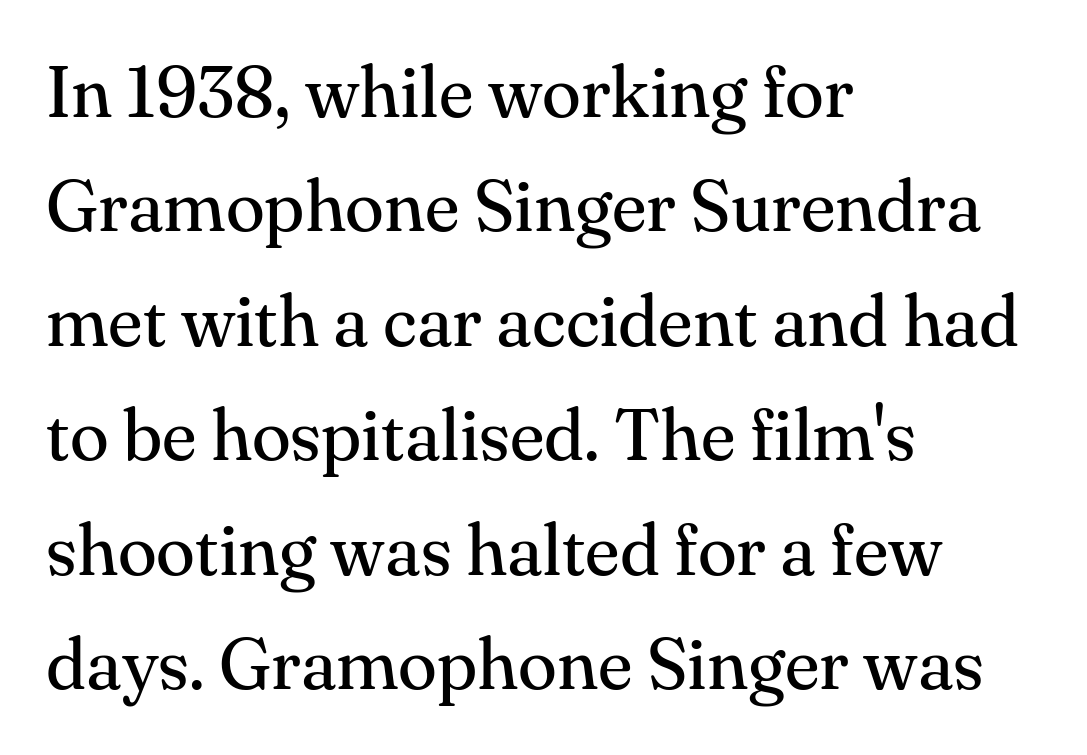
Q: Is the text bold? A: No.
Q: Is the text italic (slanted)? A: No, it is upright.
Q: Is the typeface a serif or a sans-serif typeface? A: Serif.
Q: Is the text underlined? A: No.
Q: How is the paragraph aligned? A: Left-aligned.
Q: Is the spacing between letters normal or unusually wide? A: Normal.
Q: Is the spacing between lines tight, normal or loose? A: Normal.
Q: Width (condensed, normal, or wide)? A: Normal.
Q: Stroke contrast? A: Medium.
Q: x-height? A: Small.
Q: Monospaced? A: No.
